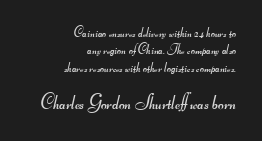
The image shows 20 px text type; set right-aligned, normal line spacing (1.25x), normal letter spacing, not underlined; the second (bottom) block is 1.43x larger.
